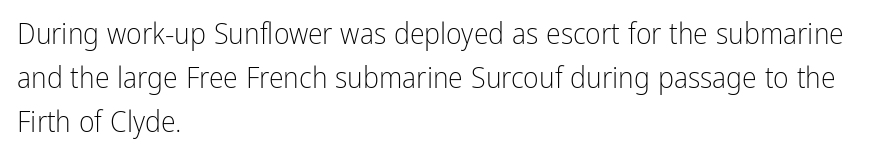
Do the characters align in a grid? No, the font is proportional. Bare-footed words on every line. Counters stay open thanks to moderate or lighter strokes. Notice how descenders clear the ascenders below comfortably — that's standard leading.
